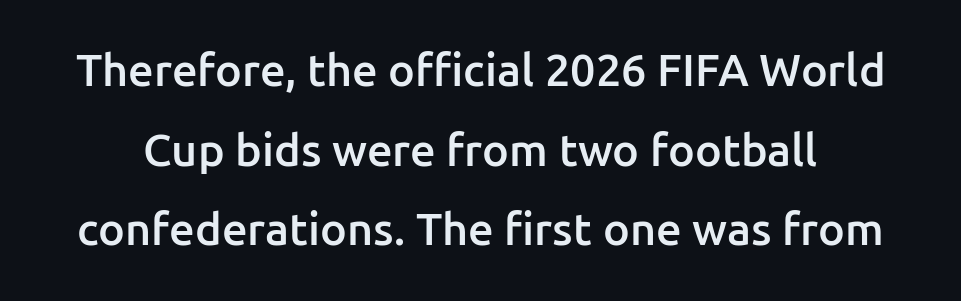
Q: Is the text bold? A: Semi-bold.
Q: Is the text italic (slanted)? A: No, it is upright.
Q: Is the typeface a serif or a sans-serif typeface? A: Sans-serif.
Q: Is the text underlined? A: No.
Q: Is the spacing between letters normal or unusually wide? A: Normal.
Q: Width (condensed, normal, or wide)? A: Normal.
Q: Stroke contrast? A: Low.
Q: x-height? A: Medium.
Q: Monospaced? A: No.
